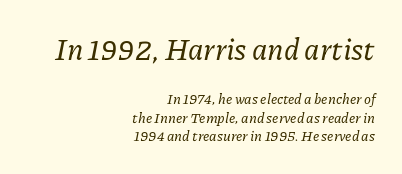
{"serif": "yes", "italic": "yes", "lean": "right", "slant_degrees": 11, "width": "normal", "stroke_contrast": "low", "x_height": "medium", "monospaced": "no", "underline": "no", "align": "right", "line_spacing": "normal", "line_spacing_ratio": 1.32, "letter_spacing": "normal", "letter_spacing_em": 0.0, "larger_block": "first", "size_ratio": 2.07, "glyph_px": 29}
